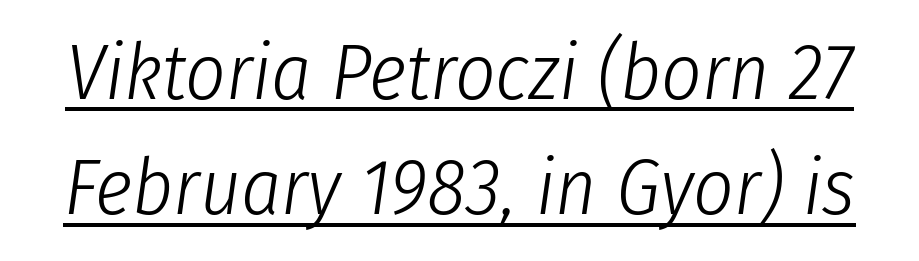
Q: Is the text bold? A: No.
Q: Is the text italic (slanted)? A: Yes, it leans right by about 8 degrees.
Q: Is the text underlined? A: Yes.
Q: Is the spacing between letters normal or unusually wide? A: Normal.
Q: Is the spacing between lines tight, normal or loose? A: Normal.
Q: Width (condensed, normal, or wide)? A: Condensed.
Q: Stroke contrast? A: Low.
Q: x-height? A: Medium.
Q: Monospaced? A: No.
